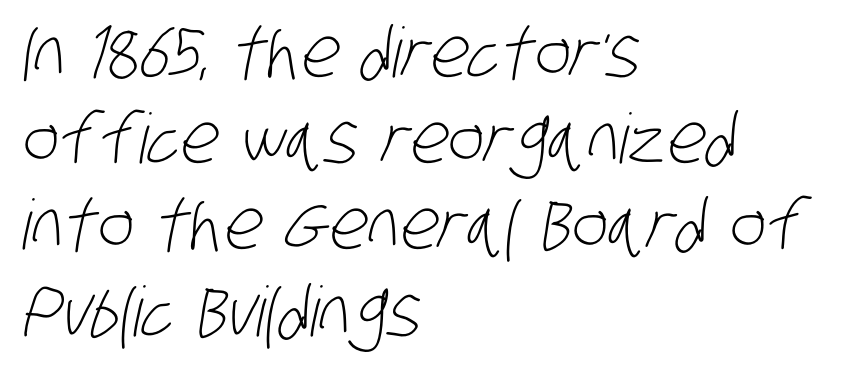
Ink coverage per letter is moderate at most. The rendering uses natural spacing where letterforms have individual widths. Baseline-to-baseline distance is the conventional proportion of letter height. Observe the ordinary spacing: letters are neighbours, not strangers. No feet cap the strokes, marking this as sans-serif type. Descenders hang freely into open space.
